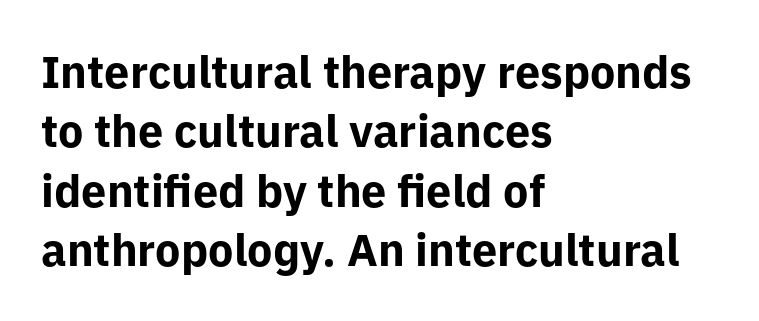
The image shows 45 px bold sans-serif type, upright; set left-aligned, normal line spacing (1.32x), normal letter spacing, not underlined; low stroke contrast and a medium x-height.
